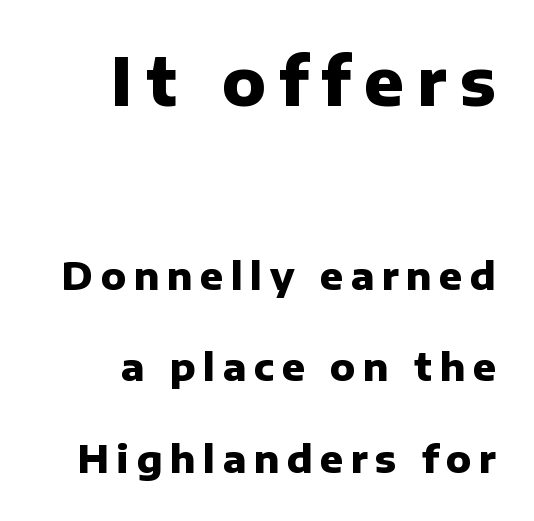
The image shows 66 px heavy sans-serif type, upright; set right-aligned, loose line spacing (2.41x), unusually wide letter spacing (+0.2 em), not underlined; the first (top) block is 1.74x larger; low stroke contrast and a medium x-height.
